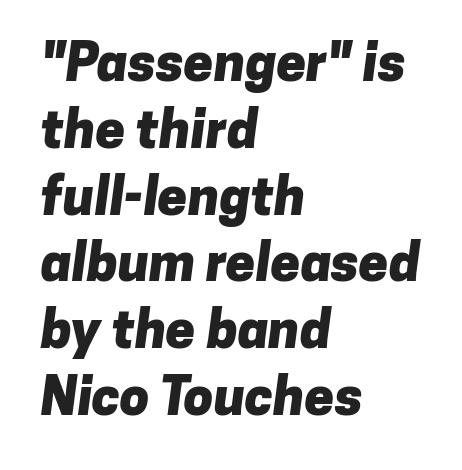
The image shows 53 px heavy sans-serif type; set left-aligned, normal line spacing (1.26x), normal letter spacing, not underlined; low stroke contrast and a medium x-height.
